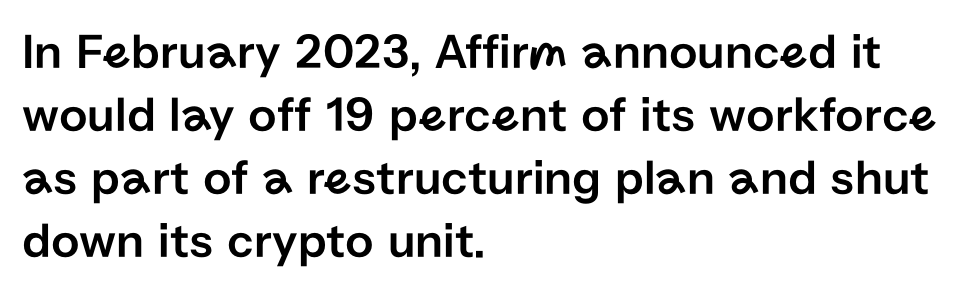
What stands out about the letter spacing? Nothing — it is the standard amount. Words float on clear page, feet unadorned. Think of a printed novel: that variable character pitch is what you see here. What's the leading like? Ordinary, nothing unusual.
